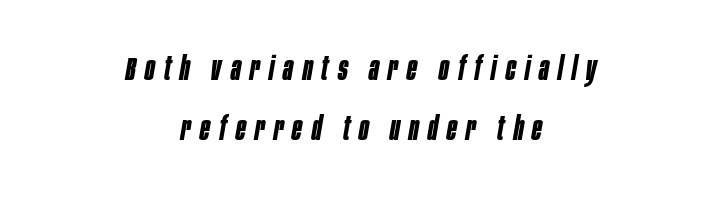
The image shows 32 px bold, condensed type, italic (leaning right); set centered, line spacing 1.87x, unusually wide letter spacing (+0.29 em), not underlined; low stroke contrast and a large x-height.
